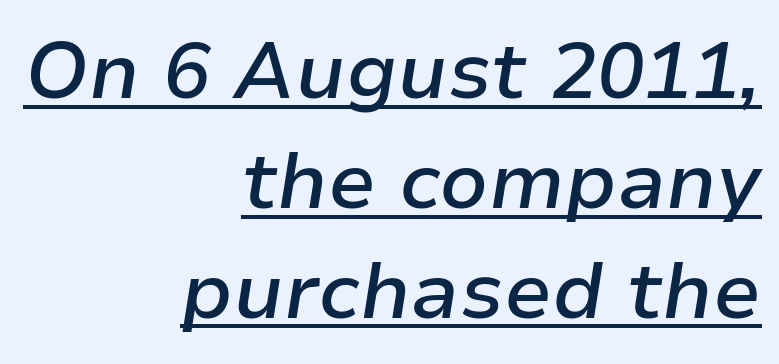
Q: Is the text bold? A: Semi-bold.
Q: Is the text italic (slanted)? A: Yes, it leans right by about 9 degrees.
Q: Is the text underlined? A: Yes.
Q: How is the paragraph aligned? A: Right-aligned.
Q: Is the spacing between letters normal or unusually wide? A: Normal.
Q: Is the spacing between lines tight, normal or loose? A: Normal.
Q: Width (condensed, normal, or wide)? A: Normal.
Q: Stroke contrast? A: Low.
Q: x-height? A: Medium.
Q: Monospaced? A: No.
